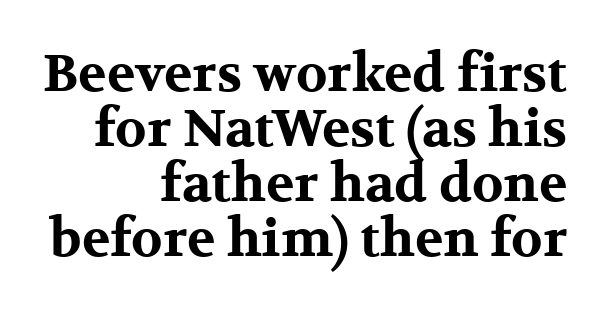
Is the type bold? Yes — the strokes are clearly thick and heavy. These lines keep a tight, regular rhythm from letter to letter. Beneath every word, the page is bare. Is there any slant? The stems are plumb.
